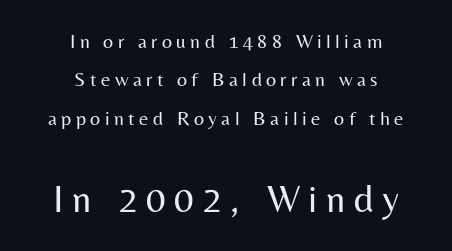
Q: Is the text bold? A: No.
Q: Is the text italic (slanted)? A: No, it is upright.
Q: Is the typeface a serif or a sans-serif typeface? A: Sans-serif.
Q: Is the text underlined? A: No.
Q: How is the paragraph aligned? A: Centered.
Q: Is the spacing between letters normal or unusually wide? A: Unusually wide.
Q: Is the spacing between lines tight, normal or loose? A: Loose.
Q: Which block of text is set in a larger size, the first (top) or the second (bottom)? A: The second (bottom) one.
Q: Width (condensed, normal, or wide)? A: Normal.
Q: Stroke contrast? A: Medium.
Q: x-height? A: Medium.
Q: Monospaced? A: No.
